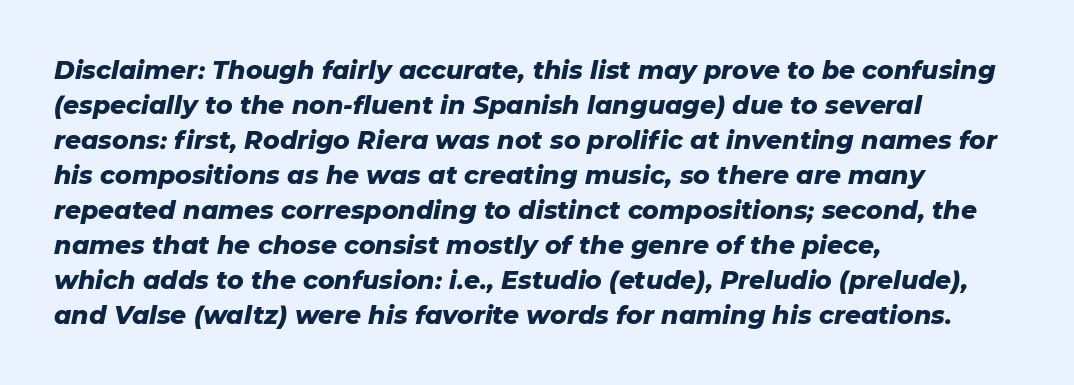
Q: Is the text bold? A: Yes.
Q: Is the text italic (slanted)? A: Yes, it leans right by about 11 degrees.
Q: Is the text underlined? A: No.
Q: How is the paragraph aligned? A: Left-aligned.
Q: Is the spacing between letters normal or unusually wide? A: Normal.
Q: Is the spacing between lines tight, normal or loose? A: Normal.
